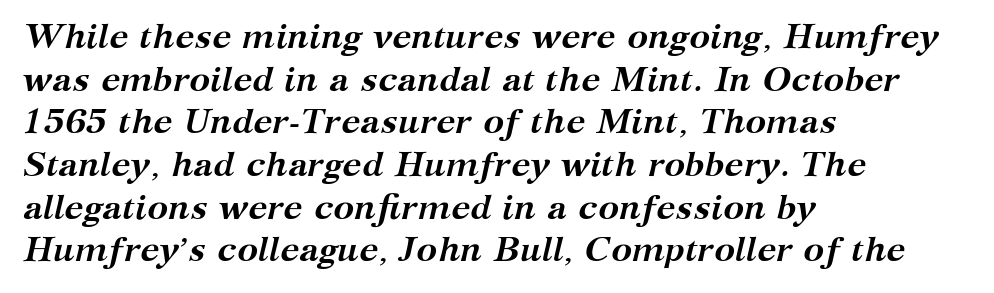
The image shows 35 px semibold serif type, italic (leaning right); set left-aligned, line spacing 1.22x, normal letter spacing, not underlined; medium stroke contrast and a medium x-height.
